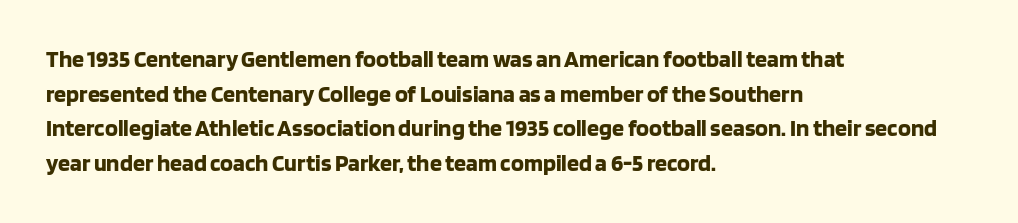
Q: Is the text bold? A: Yes.
Q: Is the text italic (slanted)? A: No, it is upright.
Q: Is the text underlined? A: No.
Q: How is the paragraph aligned? A: Left-aligned.
Q: Is the spacing between letters normal or unusually wide? A: Normal.
Q: Is the spacing between lines tight, normal or loose? A: Normal.
